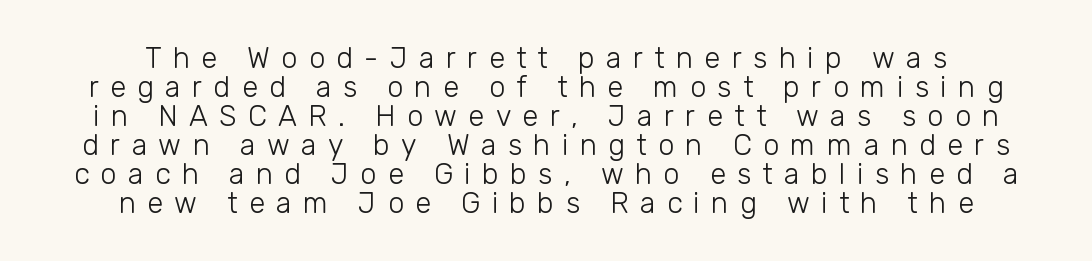
Just letters on the line, the space beneath them empty. Grotesque or geometric, the face here clearly has no serifs. The typesetter chose a symmetrical, centered arrangement here. The line-height multiplier appears low, near solid setting. The lettering stays uniformly vertical, giving the passage a roman look. The face used here is proportionally spaced, like ordinary book or web type.
